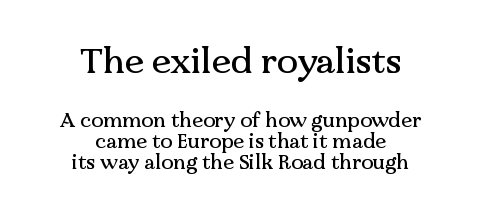
{"serif": "yes", "italic": "no", "width": "normal", "stroke_contrast": "medium", "x_height": "medium", "monospaced": "no", "underline": "no", "align": "center", "line_spacing": "tight", "line_spacing_ratio": 1.06, "letter_spacing": "normal", "letter_spacing_em": 0.0, "larger_block": "first", "size_ratio": 1.75, "glyph_px": 35}
